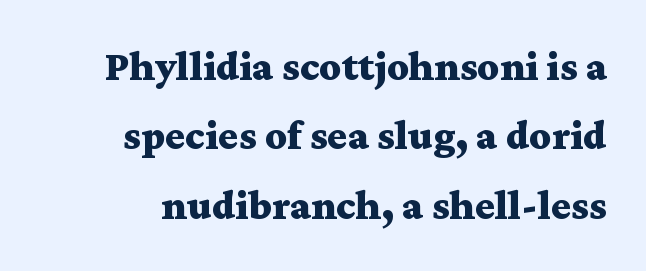
The image shows 42 px bold, wide serif type, upright; set normal line spacing (1.65x), normal letter spacing, not underlined; medium stroke contrast and a medium x-height.
